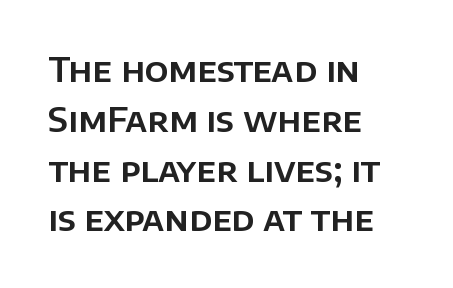
Q: Is the text italic (slanted)? A: No, it is upright.
Q: Is the typeface a serif or a sans-serif typeface? A: Sans-serif.
Q: Is the text underlined? A: No.
Q: How is the paragraph aligned? A: Left-aligned.
Q: Is the spacing between letters normal or unusually wide? A: Normal.
Q: Is the spacing between lines tight, normal or loose? A: Normal.
Q: Width (condensed, normal, or wide)? A: Normal.
Q: Stroke contrast? A: Low.
Q: x-height? A: Large.
Q: Monospaced? A: No.
